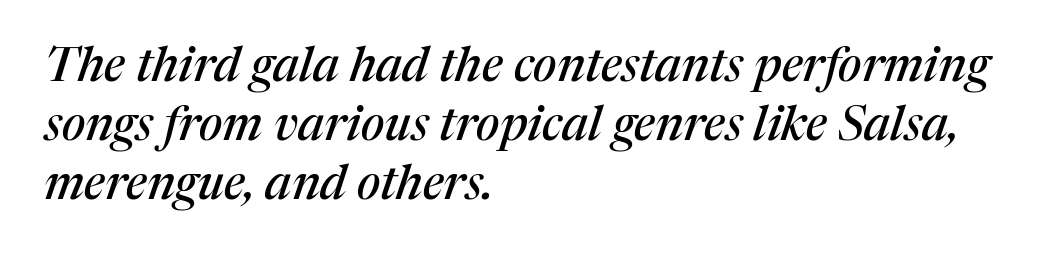
Do the characters align in a grid? No, the font is proportional. Does the type have serifs? Yes, each stem ends in a small foot. Inter-character spacing is left at the font's built-in metrics. The compositor pushed each line to the left boundary.
